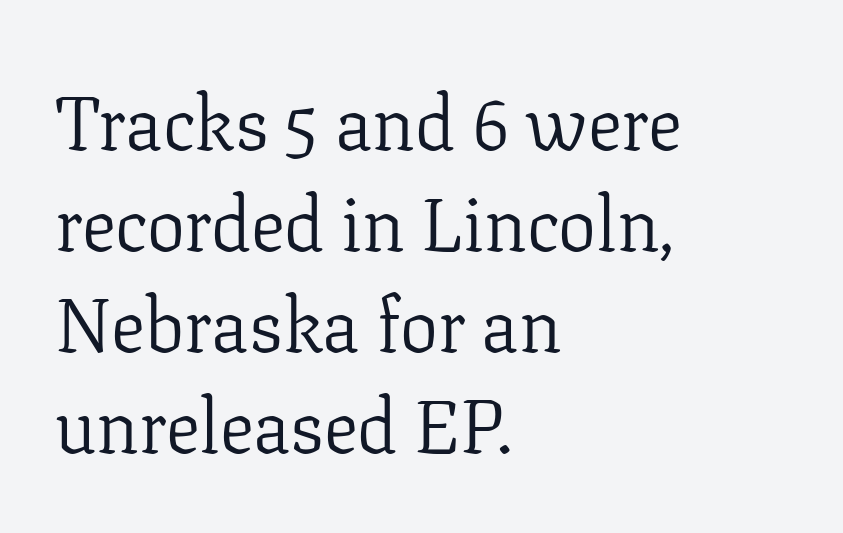
Q: Is the text bold? A: No.
Q: Is the text italic (slanted)? A: No, it is upright.
Q: Is the typeface a serif or a sans-serif typeface? A: Serif.
Q: Is the text underlined? A: No.
Q: How is the paragraph aligned? A: Left-aligned.
Q: Is the spacing between letters normal or unusually wide? A: Normal.
Q: Is the spacing between lines tight, normal or loose? A: Normal.
Q: Width (condensed, normal, or wide)? A: Normal.
Q: Stroke contrast? A: Low.
Q: x-height? A: Medium.
Q: Monospaced? A: No.
